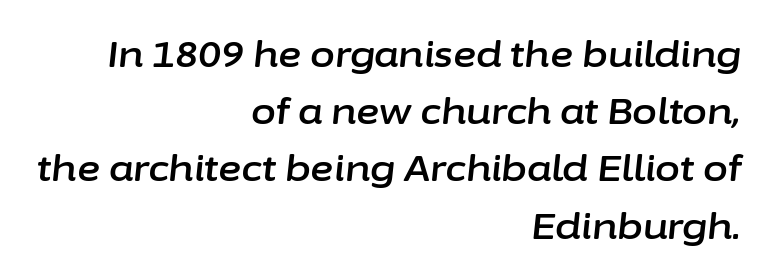
The image shows 36 px text type, italic (leaning right); set right-aligned, normal line spacing (1.59x), normal letter spacing, not underlined; low stroke contrast and a medium x-height.
